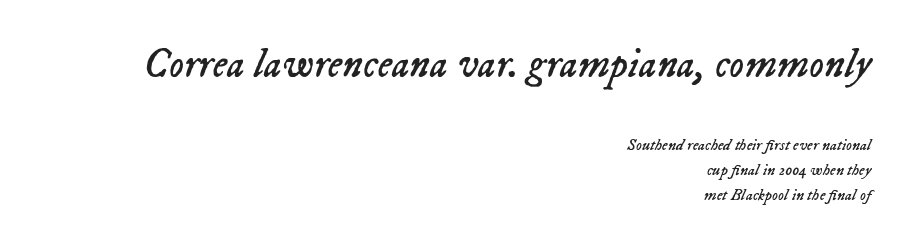
The image shows 41 px regular-weight type, italic (leaning right); set right-aligned, normal line spacing (1.55x), normal letter spacing, not underlined; the first (top) block is 2.56x larger; low stroke contrast and a medium x-height.
